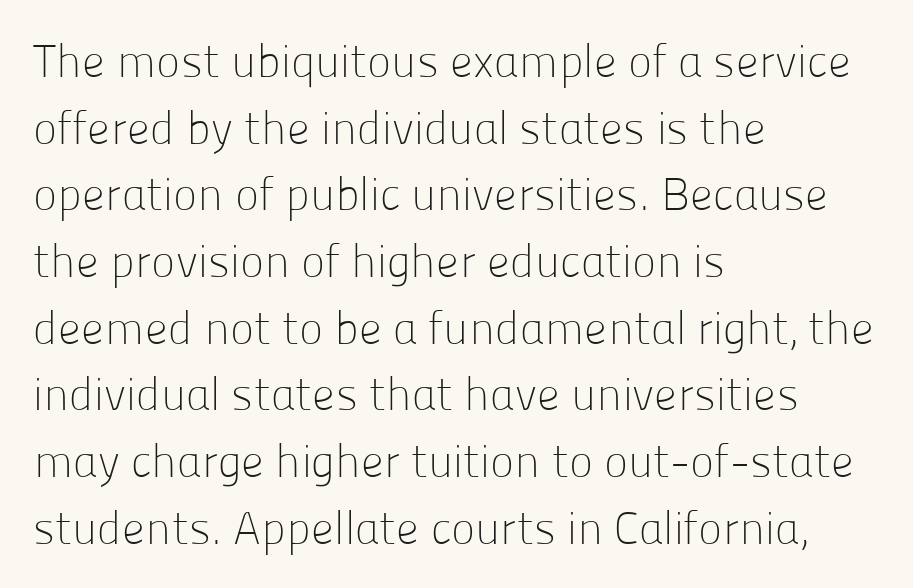
{"serif": "no", "italic": "no", "bold": "no", "weight": "light", "width": "normal", "stroke_contrast": "low", "x_height": "medium", "monospaced": "no", "underline": "no", "align": "left", "line_spacing": "normal", "line_spacing_ratio": 1.45, "letter_spacing": "normal", "letter_spacing_em": 0.0, "glyph_px": 46}
